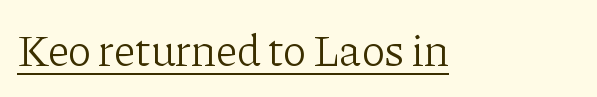
The image shows 44 px light serif type, upright; set normal letter spacing, underlined; low stroke contrast and a medium x-height.
